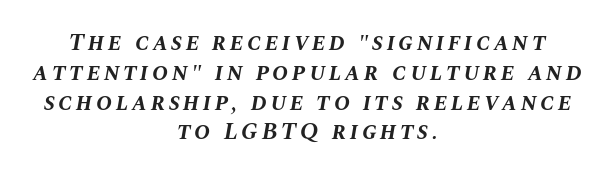
Italic? Definitely — the glyphs are oblique. Visually the block forms a symmetrical silhouette, jagged on both flanks. Typographic density is high because the face is bold. Underlining? Definitely not there.
